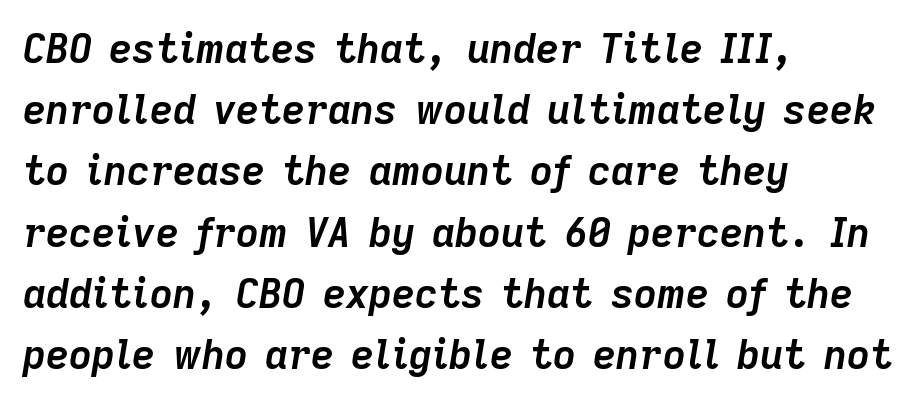
Q: Is the text bold? A: Yes.
Q: Is the text italic (slanted)? A: Yes, it leans right by about 9 degrees.
Q: Is the text underlined? A: No.
Q: How is the paragraph aligned? A: Left-aligned.
Q: Is the spacing between letters normal or unusually wide? A: Normal.
Q: Is the spacing between lines tight, normal or loose? A: Normal.
Q: Width (condensed, normal, or wide)? A: Normal.
Q: Stroke contrast? A: Low.
Q: x-height? A: Medium.
Q: Monospaced? A: No.
